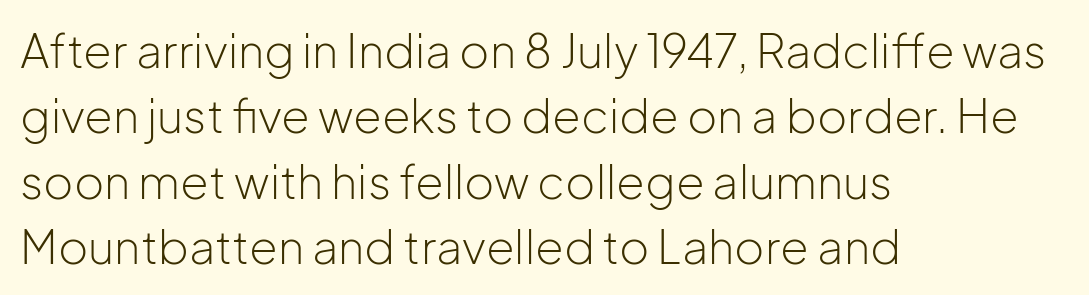
Q: Is the text bold? A: No.
Q: Is the text italic (slanted)? A: No, it is upright.
Q: Is the typeface a serif or a sans-serif typeface? A: Sans-serif.
Q: Is the text underlined? A: No.
Q: How is the paragraph aligned? A: Left-aligned.
Q: Is the spacing between letters normal or unusually wide? A: Normal.
Q: Is the spacing between lines tight, normal or loose? A: Normal.
Q: Width (condensed, normal, or wide)? A: Normal.
Q: Stroke contrast? A: Low.
Q: x-height? A: Medium.
Q: Monospaced? A: No.
